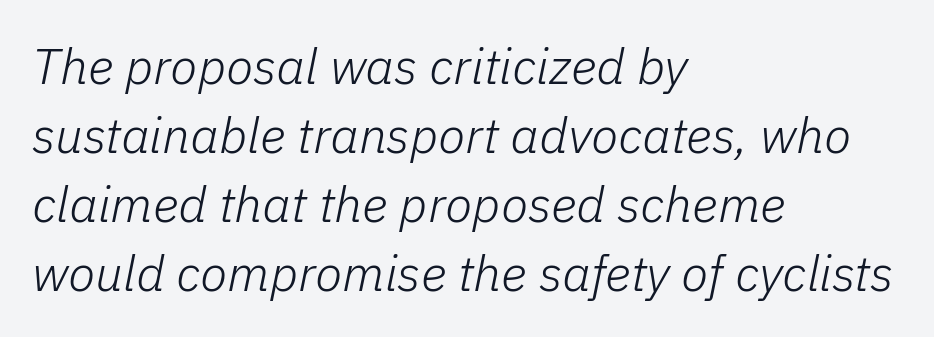
The image shows 50 px light type, italic (leaning right); set left-aligned, normal line spacing (1.38x), normal letter spacing, not underlined; low stroke contrast and a medium x-height.
